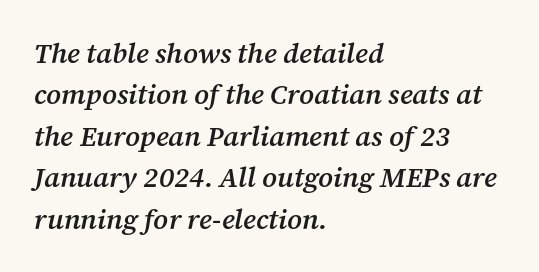
The image shows 28 px semibold serif type, italic (leaning right); set left-aligned, normal line spacing (1.48x), normal letter spacing, not underlined; medium stroke contrast and a medium x-height.
